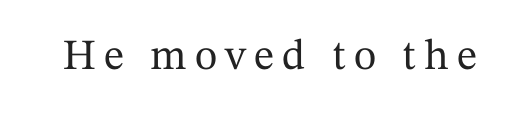
Q: Is the text italic (slanted)? A: No, it is upright.
Q: Is the typeface a serif or a sans-serif typeface? A: Serif.
Q: Is the text underlined? A: No.
Q: Width (condensed, normal, or wide)? A: Normal.
Q: Stroke contrast? A: Medium.
Q: x-height? A: Medium.
Q: Monospaced? A: No.
